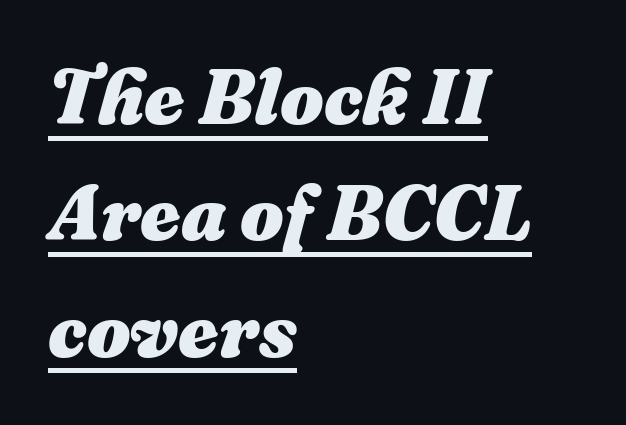
An italicized treatment has been applied to the whole sample. The strokes are fattened all the way to bold. The letters advance in unequal steps, a hallmark of proportional type. The string is rendered with underlining switched on.
